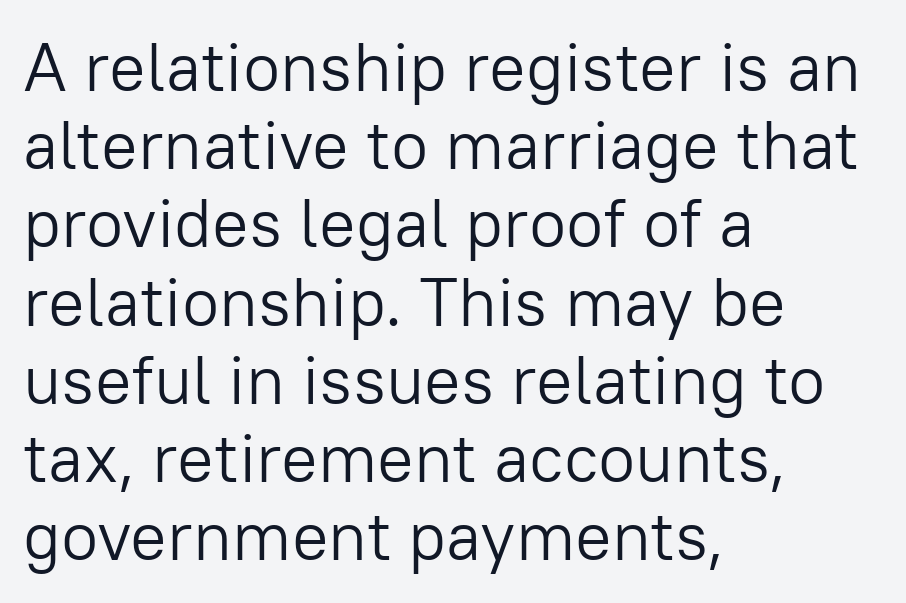
The image shows 68 px light sans-serif type, upright; set left-aligned, tight line spacing (1.15x), normal letter spacing, not underlined; low stroke contrast and a medium x-height.
